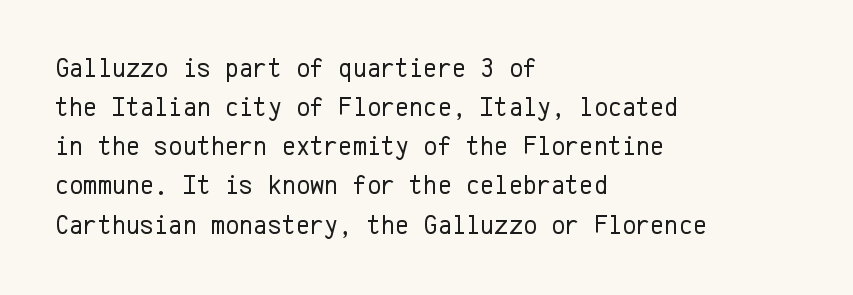
Q: Is the text bold? A: No.
Q: Is the text italic (slanted)? A: No, it is upright.
Q: Is the text underlined? A: No.
Q: How is the paragraph aligned? A: Left-aligned.
Q: Is the spacing between letters normal or unusually wide? A: Normal.
Q: Is the spacing between lines tight, normal or loose? A: Normal.
